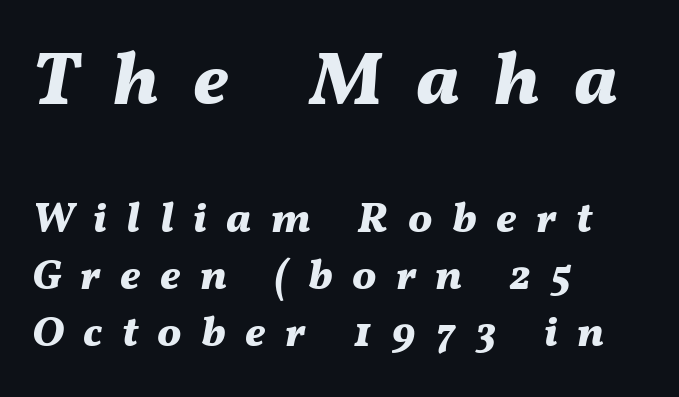
The image shows 75 px bold type, italic (leaning right); set left-aligned, normal line spacing (1.32x), unusually wide letter spacing (+0.45 em), not underlined; the first (top) block is 1.74x larger; medium stroke contrast and a medium x-height.
